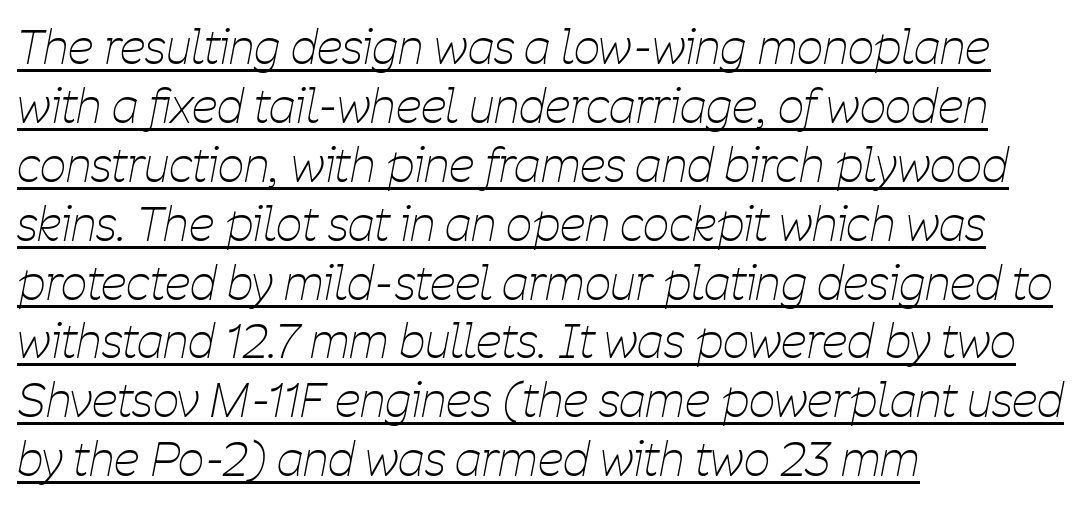
{"italic": "yes", "lean": "right", "slant_degrees": 11, "bold": "no", "weight": "thin", "width": "condensed", "stroke_contrast": "low", "x_height": "medium", "monospaced": "no", "underline": "yes", "align": "left", "line_spacing": "normal", "line_spacing_ratio": 1.28, "letter_spacing": "normal", "letter_spacing_em": 0.0, "glyph_px": 46}
